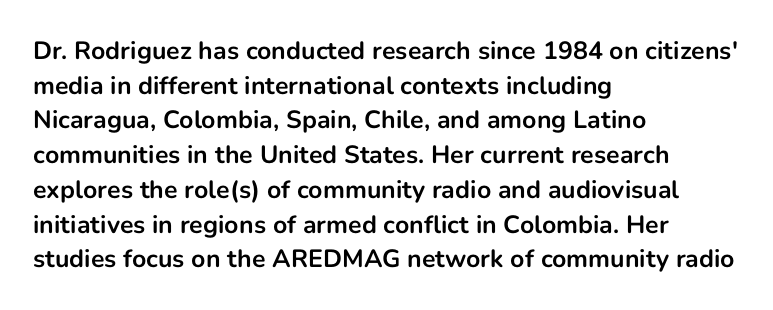
Q: Is the text bold? A: Yes.
Q: Is the text italic (slanted)? A: No, it is upright.
Q: Is the text underlined? A: No.
Q: How is the paragraph aligned? A: Left-aligned.
Q: Is the spacing between letters normal or unusually wide? A: Normal.
Q: Is the spacing between lines tight, normal or loose? A: Normal.
